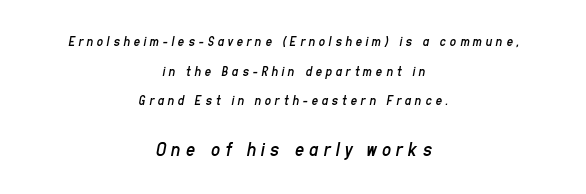
{"italic": "yes", "lean": "right", "slant_degrees": 11, "bold": "no", "underline": "no", "align": "center", "line_spacing": "loose", "line_spacing_ratio": 2.12, "letter_spacing": "wide", "letter_spacing_em": 0.26, "larger_block": "second", "size_ratio": 1.43, "glyph_px": 20}
